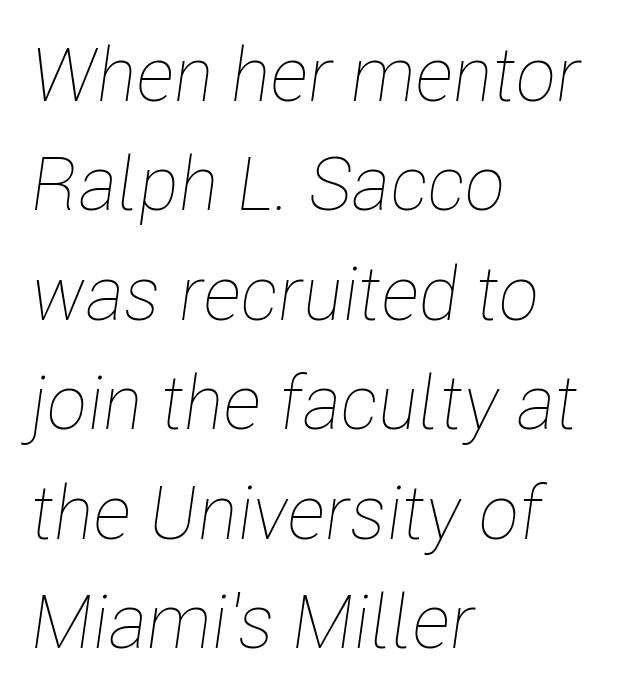
The image shows 75 px thin, condensed type, italic (leaning right); set left-aligned, normal line spacing (1.46x), normal letter spacing, not underlined; low stroke contrast and a medium x-height.
